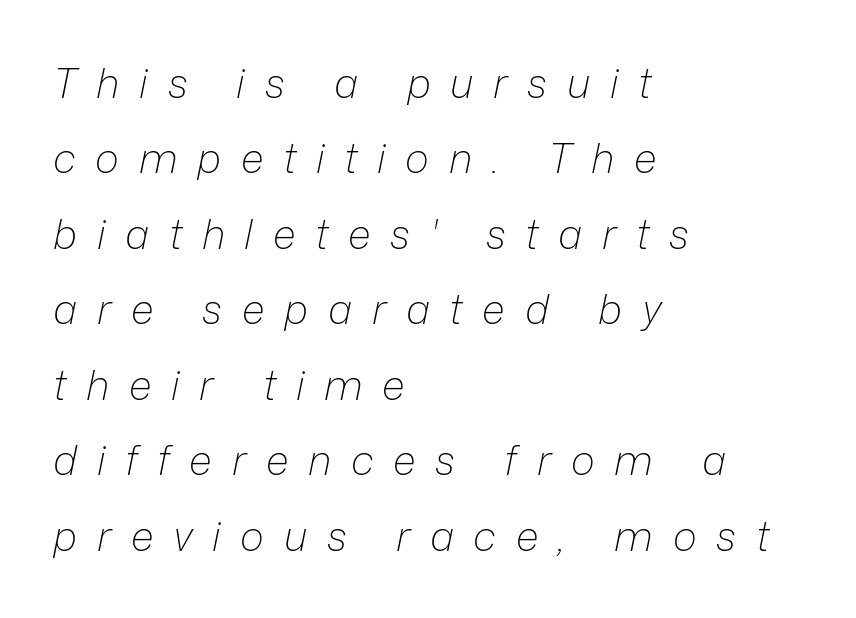
The specimen reads as italic at a glance. Caption: multi-line text, flush left, ragged right. Summary of weight: not heavy and not bold. Descenders are the only things crossing below the line. What stands out about the letter spacing? Its width — letters are far apart. Here the designer chose a conventional face with non-uniform glyph widths.
